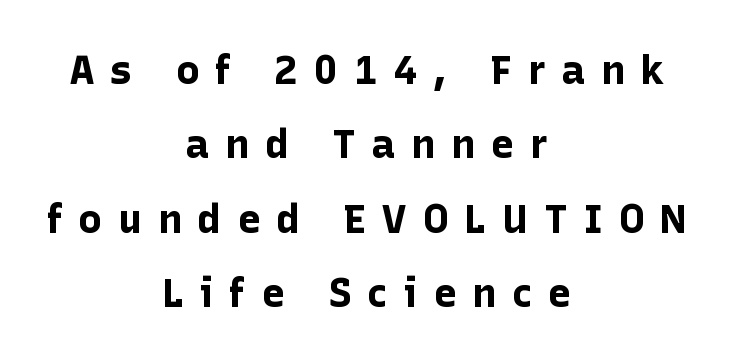
Plain, unruled lines of type. The letters stand upright; this is a roman face. Which margin do the lines hug? Neither — every line sits in the middle. Here the glyphs are tracked loosely, breaking word shapes into spaced letters. Look at the bottom of the vertical strokes: they stop flat, with no serifs. Character widths vary here, with narrow letters taking less room than wide ones.
